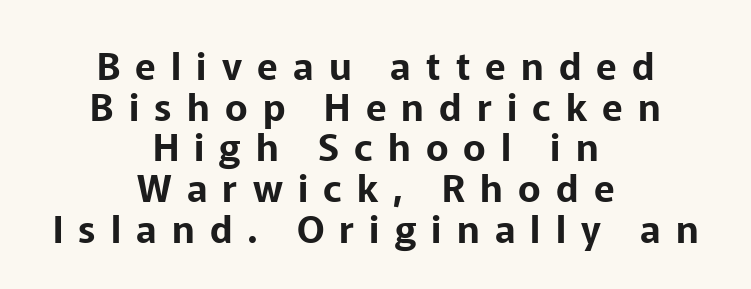
{"serif": "no", "italic": "no", "width": "normal", "stroke_contrast": "low", "x_height": "medium", "monospaced": "no", "underline": "no", "align": "center", "line_spacing": "tight", "line_spacing_ratio": 1.07, "letter_spacing": "wide", "letter_spacing_em": 0.4, "glyph_px": 38}
